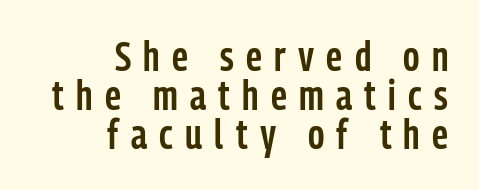
The image shows 41 px semibold, condensed sans-serif type, upright; set right-aligned, tight line spacing (0.95x), unusually wide letter spacing (+0.3 em), not underlined; low stroke contrast and a medium x-height.
